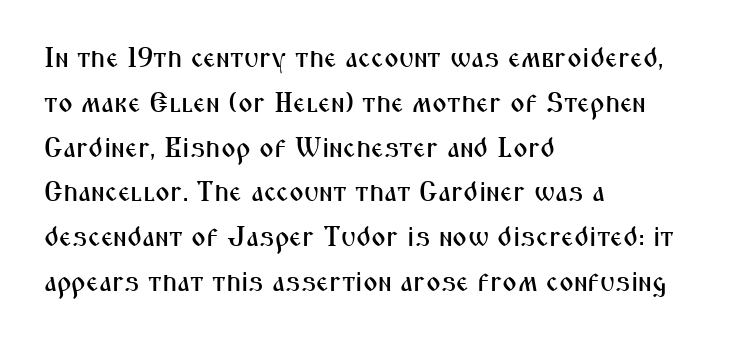
Nothing sits at the stroke ends, so this counts as sans-serif. Compared with typical body copy, the letter spacing here is the same. The letters stand upright; this is a roman face. Character widths vary here, with narrow letters taking less room than wide ones. Layout note: lines flush left.
